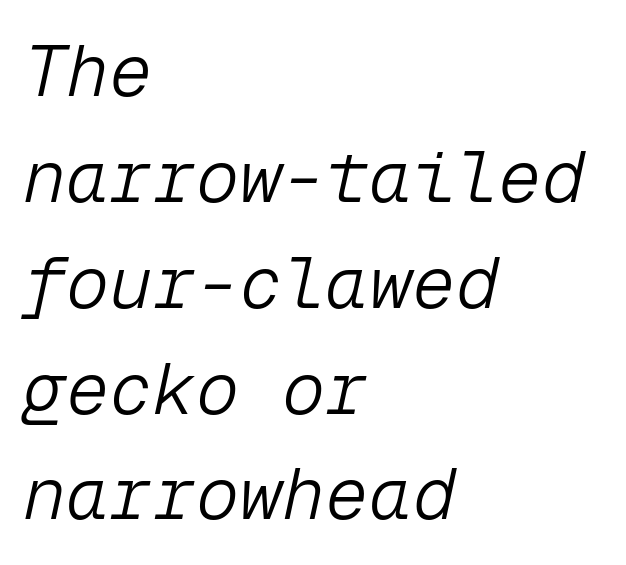
The image shows 72 px light type, italic (leaning right), monospaced; set left-aligned, normal line spacing (1.47x), normal letter spacing, not underlined; low stroke contrast and a medium x-height.
